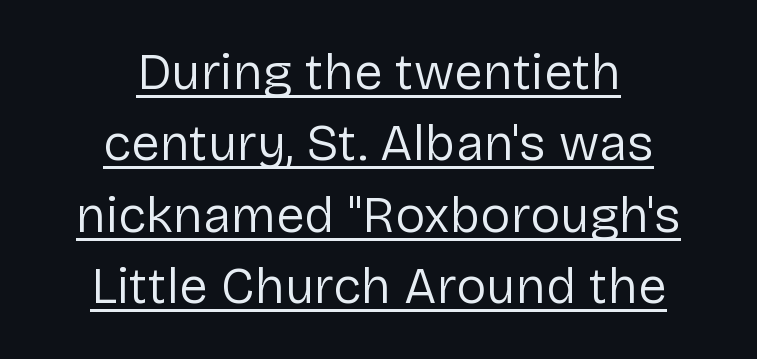
Q: Is the text bold? A: No.
Q: Is the text italic (slanted)? A: No, it is upright.
Q: Is the typeface a serif or a sans-serif typeface? A: Sans-serif.
Q: Is the text underlined? A: Yes.
Q: How is the paragraph aligned? A: Centered.
Q: Is the spacing between letters normal or unusually wide? A: Normal.
Q: Is the spacing between lines tight, normal or loose? A: Normal.
Q: Width (condensed, normal, or wide)? A: Normal.
Q: Stroke contrast? A: Low.
Q: x-height? A: Medium.
Q: Monospaced? A: No.
